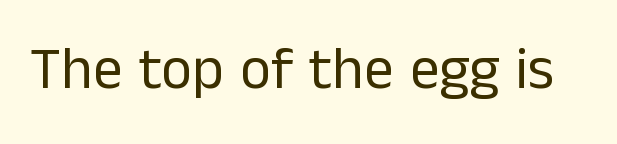
The image shows 59 px regular-weight sans-serif type, upright; set normal letter spacing, not underlined; low stroke contrast and a medium x-height.
